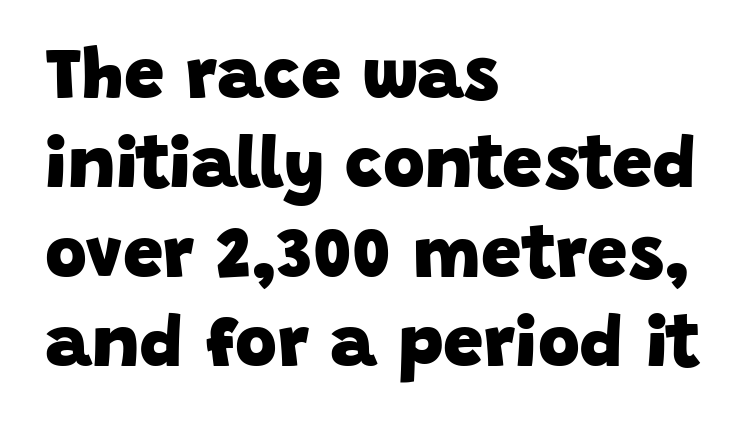
Each row of text sits above clean, open space. Alignment: flush left. A sans-serif font was chosen for this passage. Character widths vary here, with narrow letters taking less room than wide ones. In terms of letterspacing, this is plain default setting.
